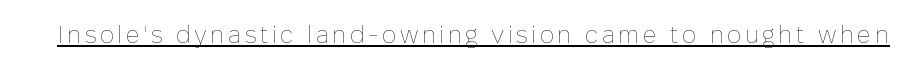
Q: Is the text bold? A: No.
Q: Is the text italic (slanted)? A: No, it is upright.
Q: Is the text underlined? A: Yes.
